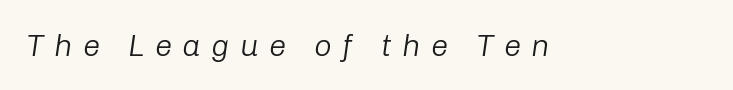
Q: Is the text bold? A: No.
Q: Is the text italic (slanted)? A: Yes, it leans right by about 8 degrees.
Q: Is the text underlined? A: No.
Q: Is the spacing between letters normal or unusually wide? A: Unusually wide.
Q: Width (condensed, normal, or wide)? A: Normal.
Q: Stroke contrast? A: Low.
Q: x-height? A: Medium.
Q: Monospaced? A: No.
